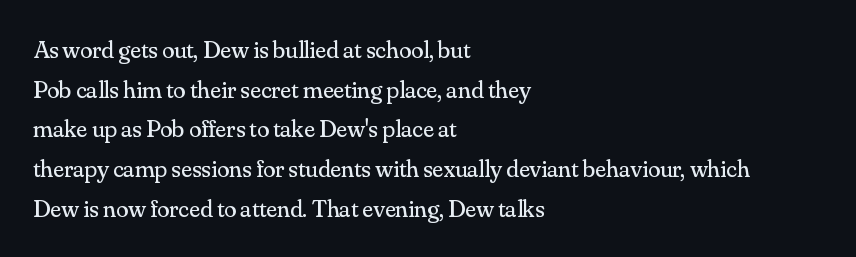
Q: Is the text bold? A: No.
Q: Is the text italic (slanted)? A: No, it is upright.
Q: Is the text underlined? A: No.
Q: How is the paragraph aligned? A: Left-aligned.
Q: Is the spacing between letters normal or unusually wide? A: Normal.
Q: Is the spacing between lines tight, normal or loose? A: Normal.
